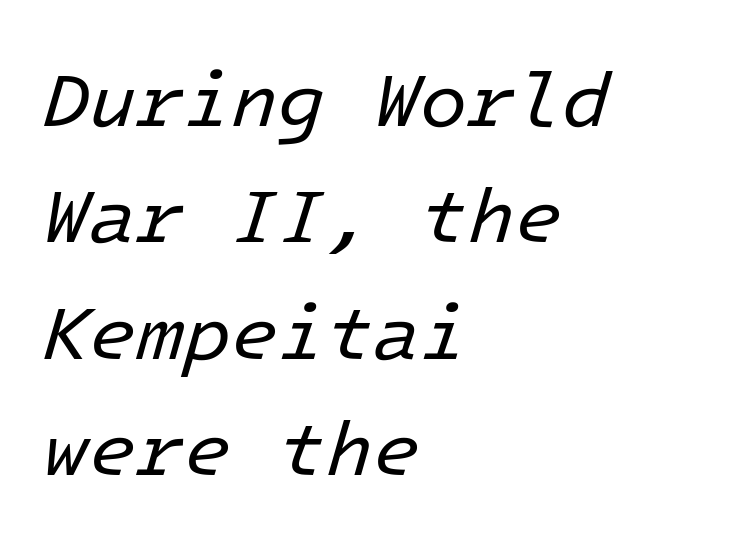
Q: Is the text bold? A: No.
Q: Is the text italic (slanted)? A: Yes, it leans right by about 16 degrees.
Q: Is the text underlined? A: No.
Q: How is the paragraph aligned? A: Left-aligned.
Q: Is the spacing between letters normal or unusually wide? A: Normal.
Q: Is the spacing between lines tight, normal or loose? A: Normal.
Q: Width (condensed, normal, or wide)? A: Normal.
Q: Stroke contrast? A: Low.
Q: x-height? A: Medium.
Q: Monospaced? A: Yes.
